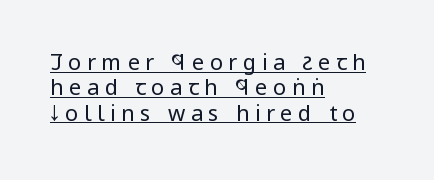
{"italic": "no", "bold": "no", "underline": "yes", "align": "left", "line_spacing": "tight", "line_spacing_ratio": 1.15, "letter_spacing": "wide", "letter_spacing_em": 0.25, "glyph_px": 22}
